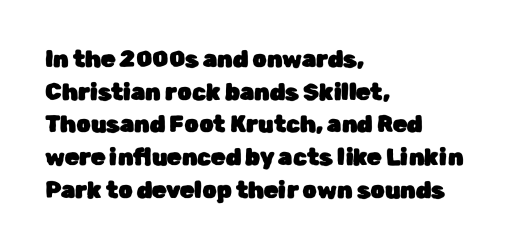
{"italic": "no", "underline": "no", "align": "left", "line_spacing": "normal", "line_spacing_ratio": 1.42, "letter_spacing": "normal", "letter_spacing_em": 0.0, "glyph_px": 23}
